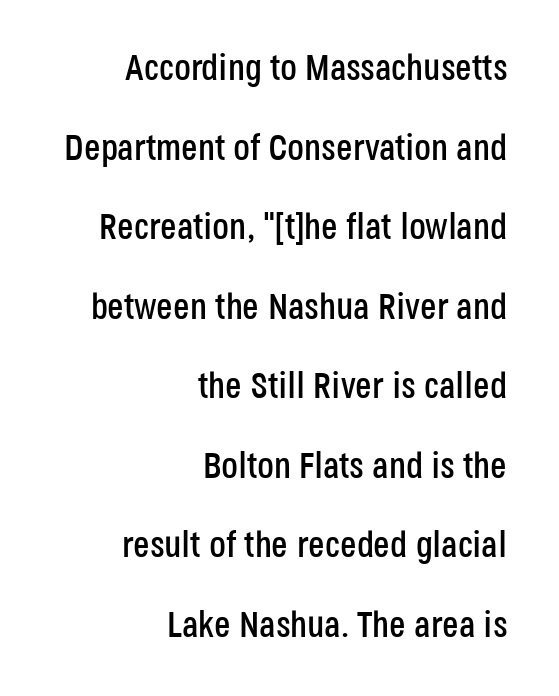
The image shows 37 px condensed sans-serif type, upright; set right-aligned, loose line spacing (2.15x), normal letter spacing, not underlined; low stroke contrast and a large x-height.
